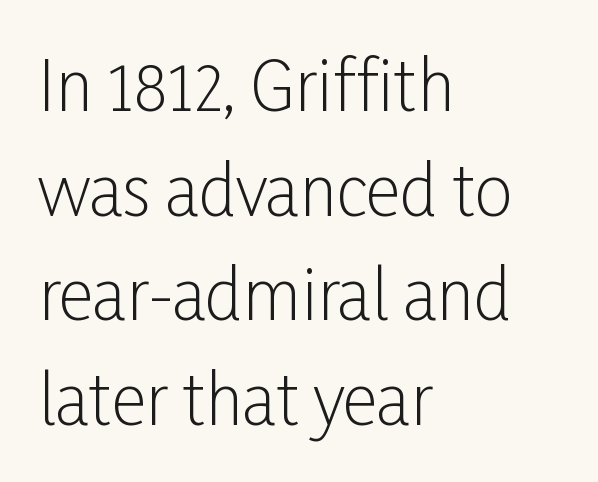
Q: Is the text bold? A: No.
Q: Is the text italic (slanted)? A: No, it is upright.
Q: Is the typeface a serif or a sans-serif typeface? A: Sans-serif.
Q: Is the text underlined? A: No.
Q: How is the paragraph aligned? A: Left-aligned.
Q: Is the spacing between letters normal or unusually wide? A: Normal.
Q: Is the spacing between lines tight, normal or loose? A: Normal.
Q: Width (condensed, normal, or wide)? A: Condensed.
Q: Stroke contrast? A: Low.
Q: x-height? A: Medium.
Q: Monospaced? A: No.
